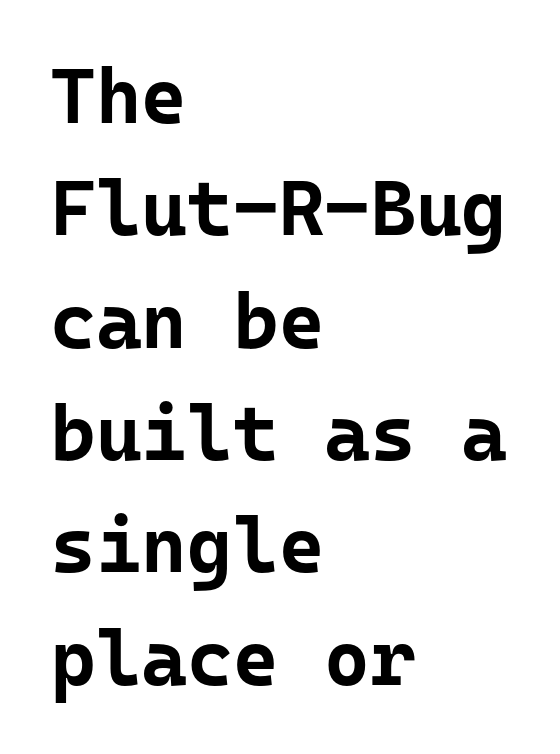
The image shows 78 px bold sans-serif type, upright; set left-aligned, normal line spacing (1.44x), normal letter spacing, not underlined; low stroke contrast and a medium x-height.
